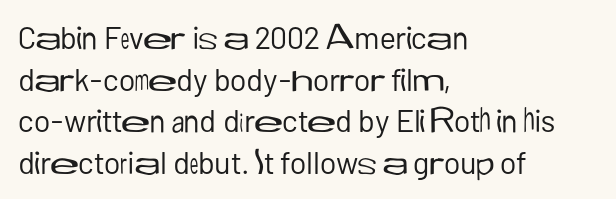
Here the glyphs are tracked normally, forming tight word shapes. Successive baselines arrive at the customary interval. The rendering uses natural spacing where letterforms have individual widths. Reading down the block, your eye returns to a fixed left position each line.
